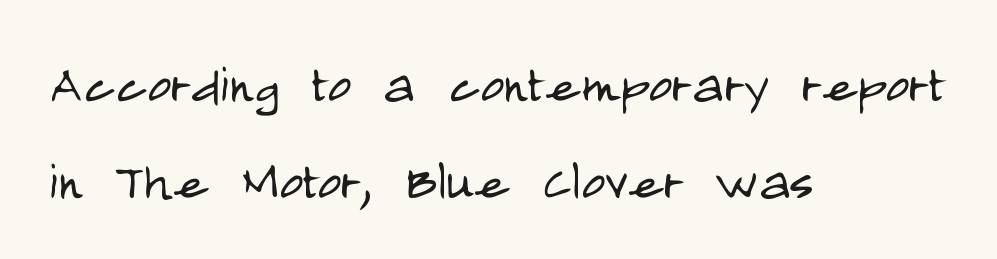
This sample uses a sans-serif face. The strokes are not fattened; the text isn't bold. Bare-footed words on every line. What's the leading like? Ordinary, nothing unusual.
